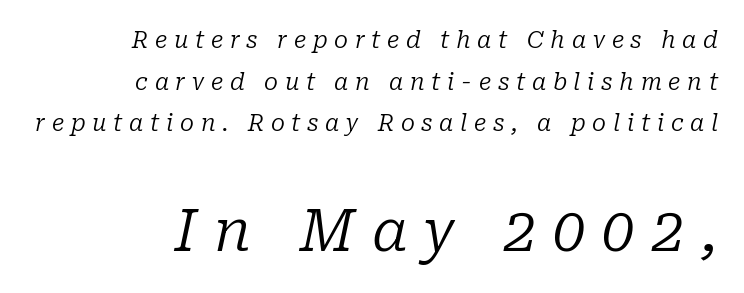
{"serif": "yes", "italic": "yes", "lean": "right", "slant_degrees": 10, "bold": "no", "weight": "regular", "width": "normal", "stroke_contrast": "low", "x_height": "medium", "monospaced": "no", "underline": "no", "align": "right", "line_spacing_ratio": 1.81, "letter_spacing": "wide", "letter_spacing_em": 0.29, "larger_block": "second", "size_ratio": 2.52, "glyph_px": 58}
